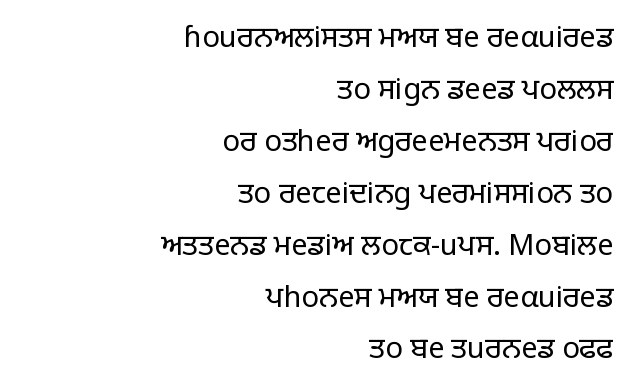
{"serif": "no", "italic": "no", "bold": "no", "weight": "regular", "width": "normal", "stroke_contrast": "low", "x_height": "large", "monospaced": "no", "underline": "no", "align": "right", "line_spacing_ratio": 1.79, "letter_spacing": "normal", "letter_spacing_em": 0.0, "glyph_px": 29}
